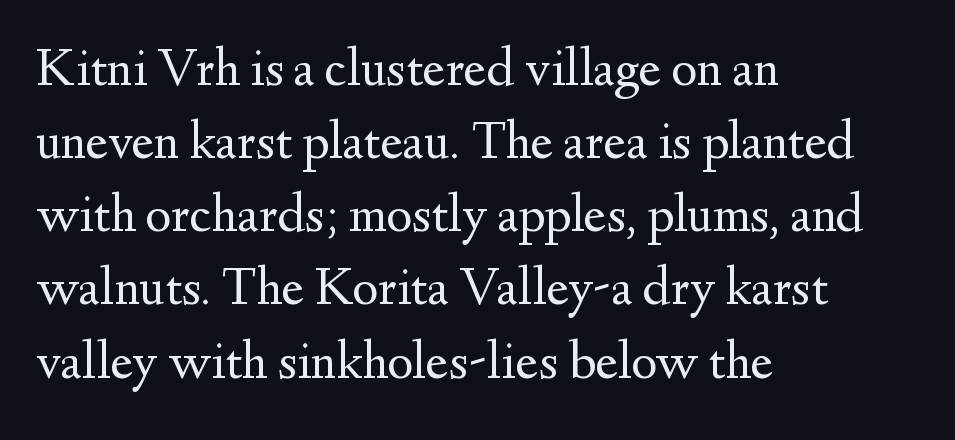
The image shows 55 px regular-weight serif type, upright; set left-aligned, normal line spacing (1.33x), normal letter spacing, not underlined; medium stroke contrast and a small x-height.
